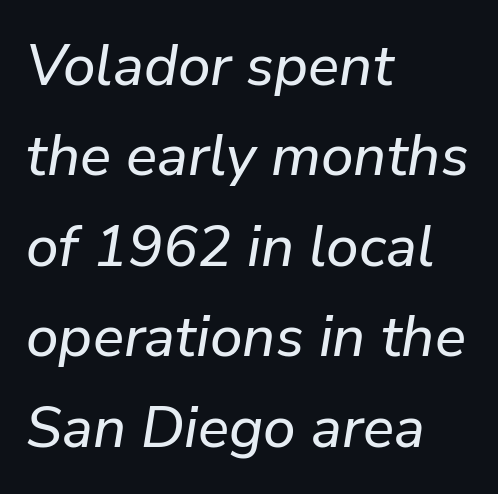
The image shows 58 px text type, italic (leaning right); set left-aligned, normal line spacing (1.56x), normal letter spacing, not underlined; low stroke contrast and a medium x-height.
